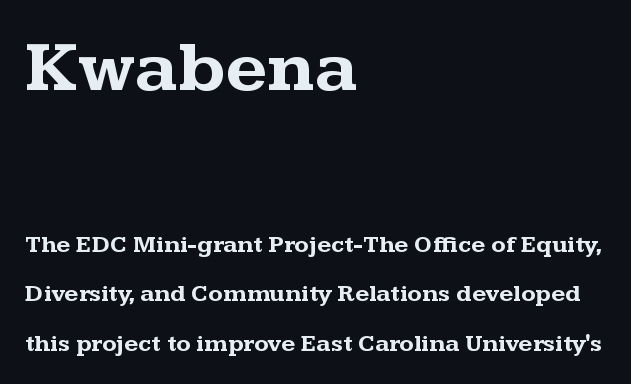
Q: Is the text bold? A: Yes.
Q: Is the text italic (slanted)? A: No, it is upright.
Q: Is the typeface a serif or a sans-serif typeface? A: Serif.
Q: Is the text underlined? A: No.
Q: How is the paragraph aligned? A: Left-aligned.
Q: Is the spacing between letters normal or unusually wide? A: Normal.
Q: Is the spacing between lines tight, normal or loose? A: Loose.
Q: Which block of text is set in a larger size, the first (top) or the second (bottom)? A: The first (top) one.
Q: Width (condensed, normal, or wide)? A: Wide.
Q: Stroke contrast? A: Medium.
Q: x-height? A: Medium.
Q: Monospaced? A: No.
